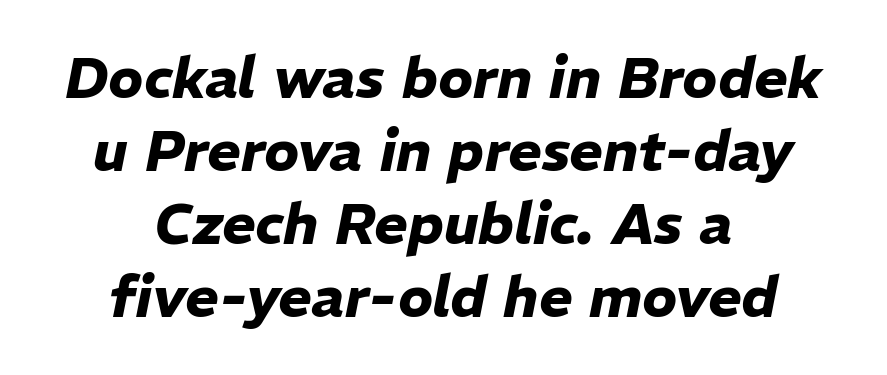
Does the lettering tilt? It does — this is italic. Standard letterfit; no display-style spreading of the glyphs. I'd describe the lettering as bold — thick and assertive. The lines sit at an ordinary, default distance from one another. The lines are quadded center.
